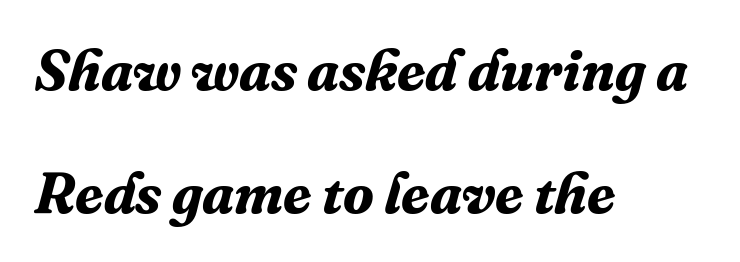
The gap between lines stays unmarked. Left-aligned paragraph, ragged on the right. The rendering uses a large line-height, opening up the rows. Spacing verdict: proportional, widths tailored to each character.
